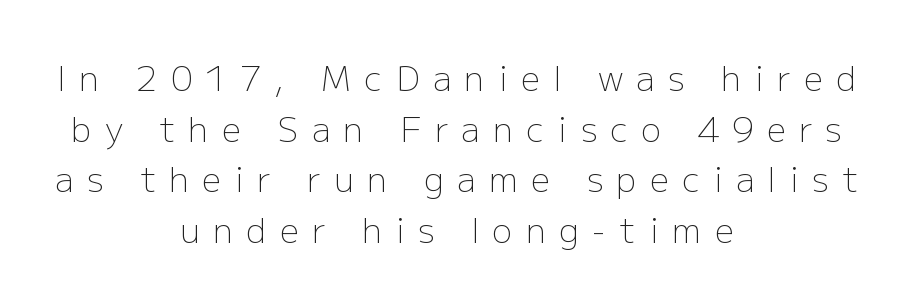
{"serif": "no", "italic": "no", "bold": "no", "weight": "light", "width": "normal", "stroke_contrast": "low", "x_height": "medium", "monospaced": "no", "underline": "no", "align": "center", "line_spacing": "normal", "line_spacing_ratio": 1.49, "letter_spacing": "wide", "letter_spacing_em": 0.39, "glyph_px": 34}
